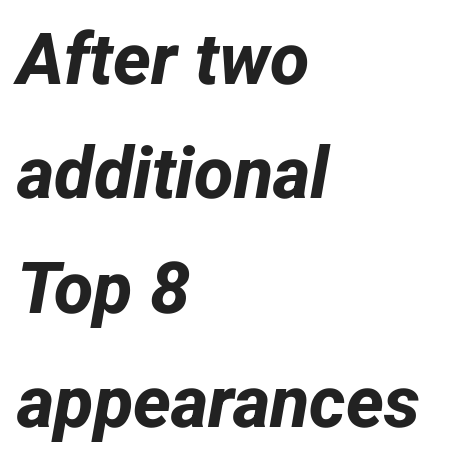
Q: Is the text bold? A: Yes.
Q: Is the typeface a serif or a sans-serif typeface? A: Sans-serif.
Q: Is the text underlined? A: No.
Q: How is the paragraph aligned? A: Left-aligned.
Q: Is the spacing between letters normal or unusually wide? A: Normal.
Q: Is the spacing between lines tight, normal or loose? A: Normal.
Q: Width (condensed, normal, or wide)? A: Normal.
Q: Stroke contrast? A: Low.
Q: x-height? A: Medium.
Q: Monospaced? A: No.
